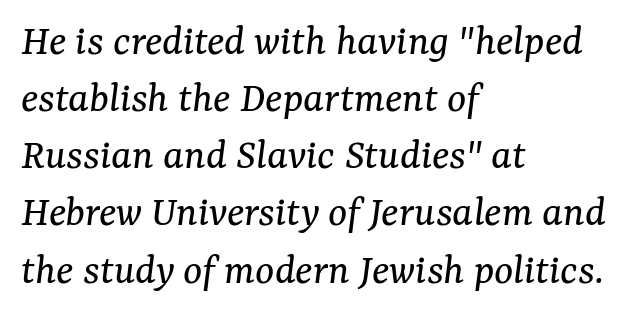
Q: Is the text bold? A: No.
Q: Is the text italic (slanted)? A: Yes, it leans right by about 7 degrees.
Q: Is the typeface a serif or a sans-serif typeface? A: Serif.
Q: Is the text underlined? A: No.
Q: How is the paragraph aligned? A: Left-aligned.
Q: Is the spacing between letters normal or unusually wide? A: Normal.
Q: Is the spacing between lines tight, normal or loose? A: Normal.
Q: Width (condensed, normal, or wide)? A: Normal.
Q: Stroke contrast? A: Medium.
Q: x-height? A: Medium.
Q: Monospaced? A: No.
